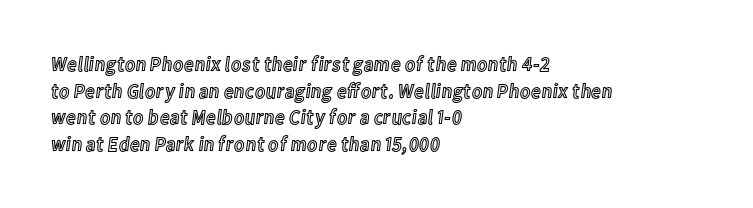
{"underline": "no", "align": "left", "line_spacing": "normal", "line_spacing_ratio": 1.27, "letter_spacing": "normal", "letter_spacing_em": 0.0, "glyph_px": 21}
